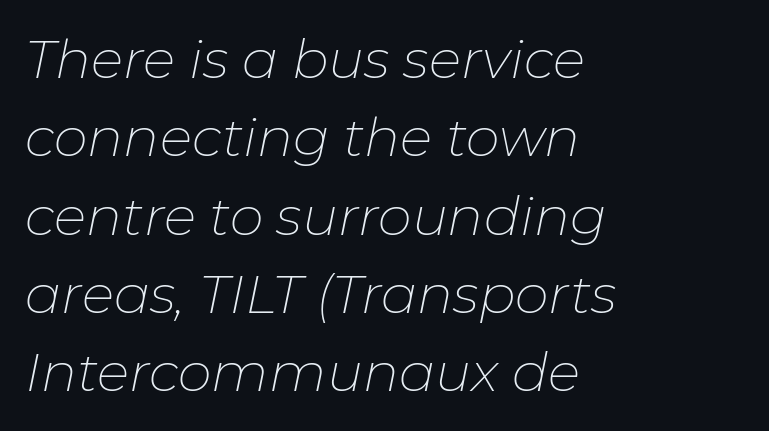
The image shows 54 px thin type, italic (leaning right); set left-aligned, normal line spacing (1.45x), normal letter spacing, not underlined; low stroke contrast and a medium x-height.
